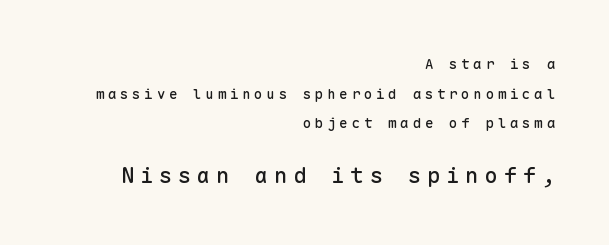
{"italic": "no", "underline": "no", "align": "right", "line_spacing": "loose", "line_spacing_ratio": 2.11, "letter_spacing": "wide", "letter_spacing_em": 0.27, "larger_block": "second", "size_ratio": 1.57, "glyph_px": 22}
